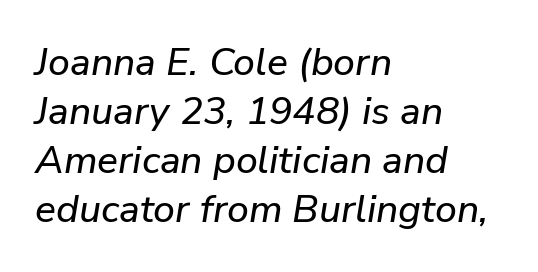
The compositor pushed each line to the left boundary. Looking at the ascenders, they clearly lean. Just letters on the line, the space beneath them empty. In terms of leading, this rendering sits right in the middle. Observe the ordinary spacing: letters are neighbours, not strangers.
